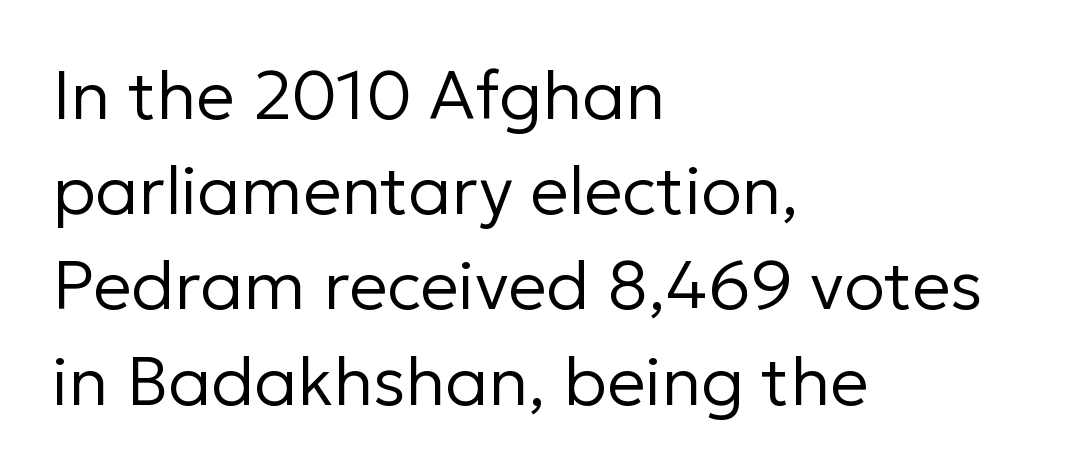
{"serif": "no", "italic": "no", "bold": "no", "weight": "regular", "width": "normal", "stroke_contrast": "low", "x_height": "medium", "monospaced": "no", "underline": "no", "align": "left", "line_spacing": "normal", "line_spacing_ratio": 1.4, "letter_spacing": "normal", "letter_spacing_em": 0.0, "glyph_px": 68}
